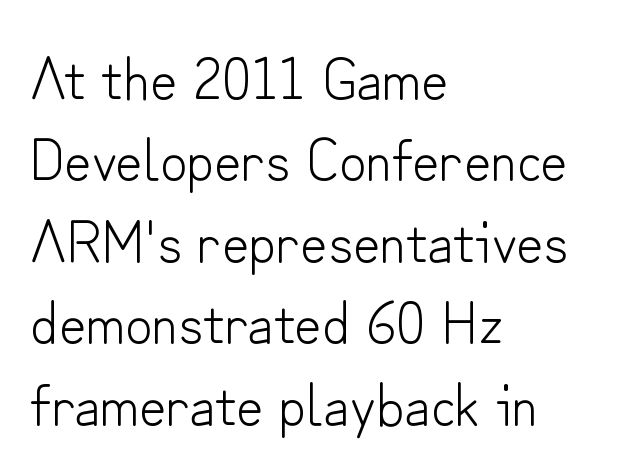
Q: Is the text bold? A: No.
Q: Is the text italic (slanted)? A: No, it is upright.
Q: Is the typeface a serif or a sans-serif typeface? A: Sans-serif.
Q: Is the text underlined? A: No.
Q: How is the paragraph aligned? A: Left-aligned.
Q: Is the spacing between letters normal or unusually wide? A: Normal.
Q: Is the spacing between lines tight, normal or loose? A: Normal.
Q: Width (condensed, normal, or wide)? A: Normal.
Q: Stroke contrast? A: Low.
Q: x-height? A: Small.
Q: Monospaced? A: No.
